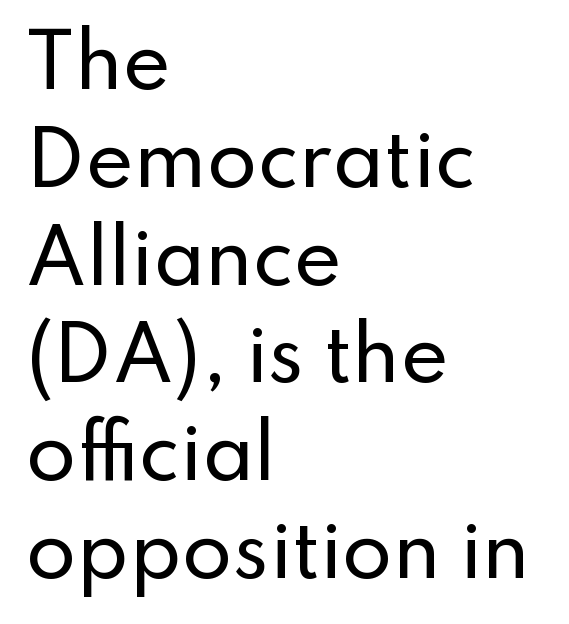
The image shows 73 px sans-serif type, upright; set left-aligned, normal line spacing (1.34x), normal letter spacing, not underlined; low stroke contrast and a small x-height.
